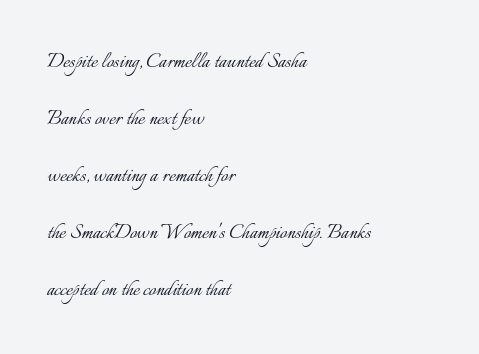
{"bold": "no", "underline": "no", "align": "left", "line_spacing": "loose", "line_spacing_ratio": 2.28, "letter_spacing": "normal", "letter_spacing_em": 0.0, "glyph_px": 25}
